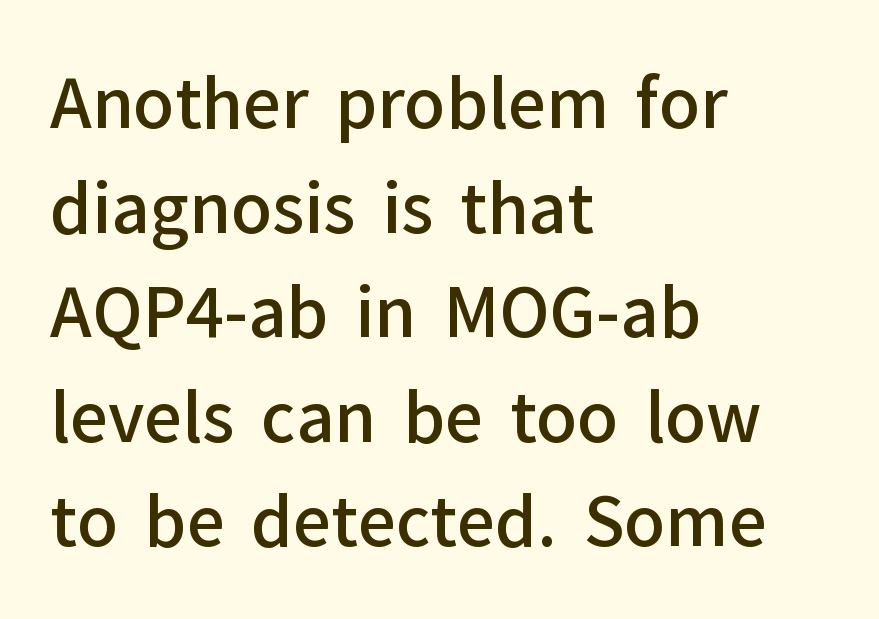
Q: Is the text bold? A: Semi-bold.
Q: Is the text italic (slanted)? A: No, it is upright.
Q: Is the typeface a serif or a sans-serif typeface? A: Sans-serif.
Q: Is the text underlined? A: No.
Q: How is the paragraph aligned? A: Left-aligned.
Q: Is the spacing between letters normal or unusually wide? A: Normal.
Q: Is the spacing between lines tight, normal or loose? A: Normal.
Q: Width (condensed, normal, or wide)? A: Normal.
Q: Stroke contrast? A: Low.
Q: x-height? A: Medium.
Q: Monospaced? A: No.
